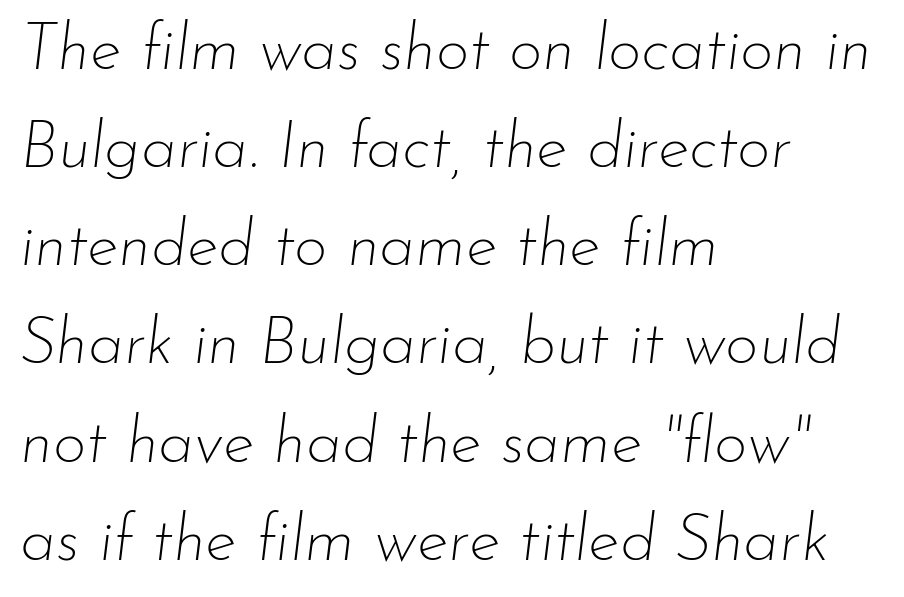
Q: Is the text bold? A: No.
Q: Is the text italic (slanted)? A: Yes, it leans right by about 7 degrees.
Q: Is the text underlined? A: No.
Q: How is the paragraph aligned? A: Left-aligned.
Q: Is the spacing between letters normal or unusually wide? A: Normal.
Q: Is the spacing between lines tight, normal or loose? A: Normal.
Q: Width (condensed, normal, or wide)? A: Normal.
Q: Stroke contrast? A: Low.
Q: x-height? A: Small.
Q: Monospaced? A: No.
